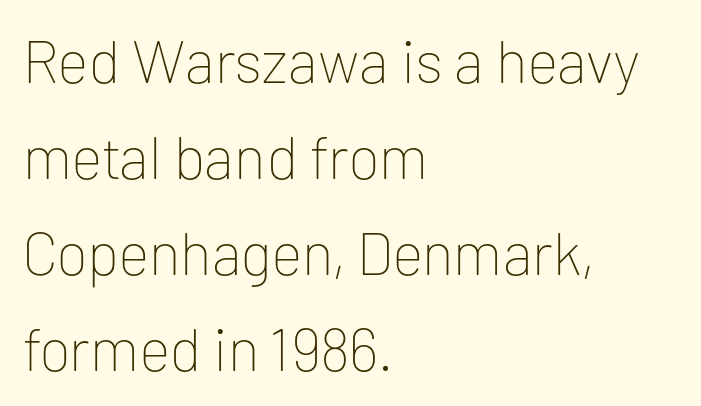
Q: Is the text bold? A: No.
Q: Is the text italic (slanted)? A: No, it is upright.
Q: Is the typeface a serif or a sans-serif typeface? A: Sans-serif.
Q: Is the text underlined? A: No.
Q: How is the paragraph aligned? A: Left-aligned.
Q: Is the spacing between letters normal or unusually wide? A: Normal.
Q: Is the spacing between lines tight, normal or loose? A: Normal.
Q: Width (condensed, normal, or wide)? A: Normal.
Q: Stroke contrast? A: Low.
Q: x-height? A: Medium.
Q: Monospaced? A: No.
